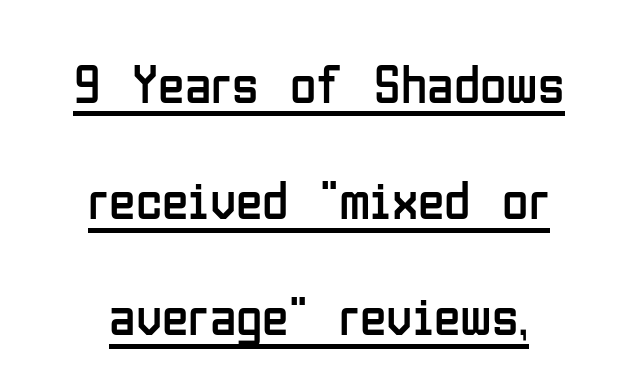
Q: Is the text bold? A: No.
Q: Is the text italic (slanted)? A: No, it is upright.
Q: Is the typeface a serif or a sans-serif typeface? A: Sans-serif.
Q: Is the text underlined? A: Yes.
Q: How is the paragraph aligned? A: Centered.
Q: Is the spacing between letters normal or unusually wide? A: Normal.
Q: Is the spacing between lines tight, normal or loose? A: Loose.
Q: Width (condensed, normal, or wide)? A: Condensed.
Q: Stroke contrast? A: Low.
Q: x-height? A: Medium.
Q: Monospaced? A: No.
